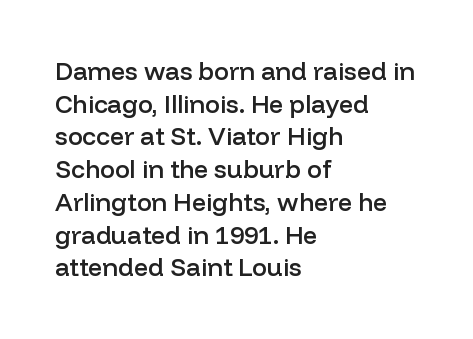
Short and long lines alike share a common starting point at left. Notice how the stems are strictly vertical — no italics here. Default kerning and tracking; the words read as compact shapes. Typesetter's note: demi weight, one step under bold.
